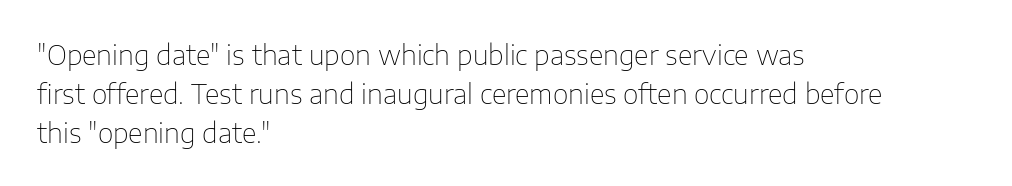
Nothing heavy about these letters — not bold at all. The block of text has a typical density, with ordinary space between rows. Posture: straight, roman, zero tilt. Quick note: underline off. The letterforms sit shoulder to shoulder at normal distance.
